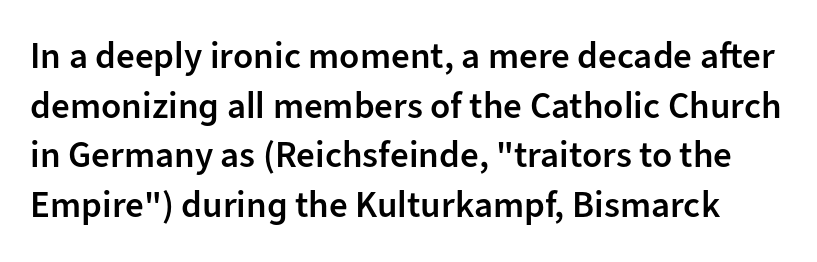
{"serif": "no", "italic": "no", "bold": "semi", "weight": "semibold", "width": "normal", "stroke_contrast": "low", "x_height": "medium", "monospaced": "no", "underline": "no", "line_spacing": "normal", "line_spacing_ratio": 1.34, "letter_spacing": "normal", "letter_spacing_em": 0.0, "glyph_px": 37}
